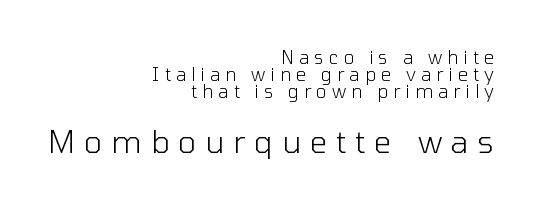
The image shows 31 px light sans-serif type, upright; set right-aligned, tight line spacing (0.95x), unusually wide letter spacing (+0.29 em), not underlined; the second (bottom) block is 1.72x larger; low stroke contrast and a medium x-height.
